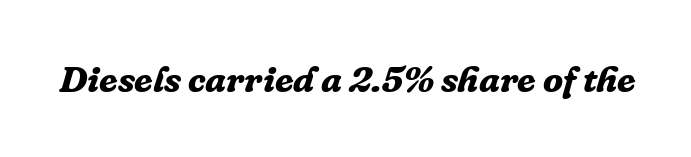
{"serif": "yes", "italic": "yes", "lean": "right", "slant_degrees": 16, "bold": "yes", "weight": "bold", "width": "normal", "stroke_contrast": "low", "x_height": "medium", "monospaced": "no", "underline": "no", "letter_spacing": "normal", "letter_spacing_em": 0.0, "glyph_px": 37}
